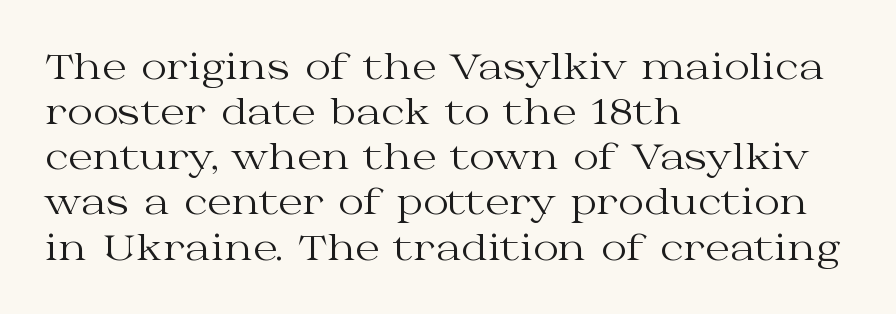
Spacing verdict: proportional, widths tailored to each character. This is serif lettering, the kind often seen in printed books. Nobody drew a line under any word here. Ascenders rise straight up at ninety degrees.
